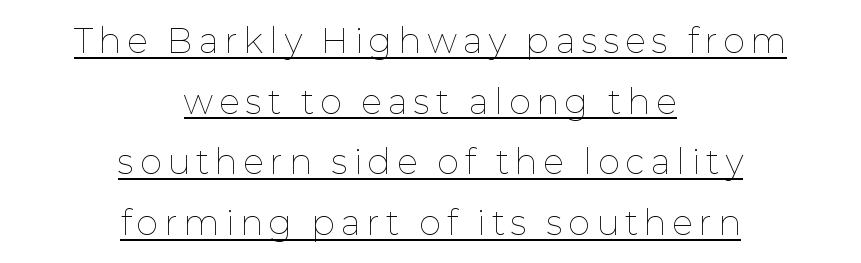
The image shows 33 px thin type, upright; set centered, line spacing 1.84x, unusually wide letter spacing (+0.2 em), underlined; low stroke contrast and a medium x-height.
